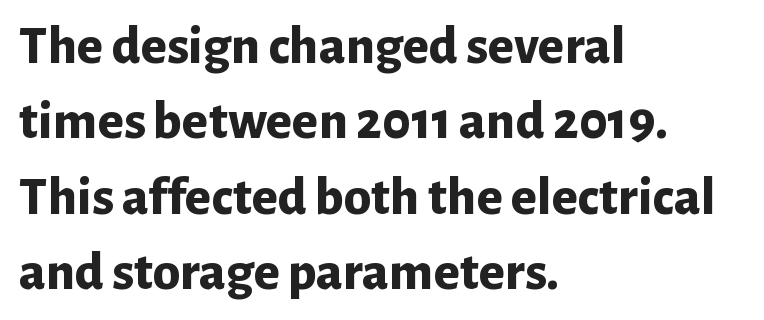
Q: Is the text bold? A: Yes.
Q: Is the text italic (slanted)? A: No, it is upright.
Q: Is the typeface a serif or a sans-serif typeface? A: Sans-serif.
Q: Is the text underlined? A: No.
Q: How is the paragraph aligned? A: Left-aligned.
Q: Is the spacing between letters normal or unusually wide? A: Normal.
Q: Is the spacing between lines tight, normal or loose? A: Normal.
Q: Width (condensed, normal, or wide)? A: Normal.
Q: Stroke contrast? A: Low.
Q: x-height? A: Medium.
Q: Monospaced? A: No.
